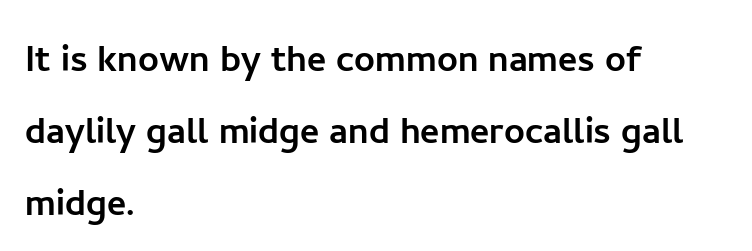
The image shows 46 px sans-serif type, upright; set left-aligned, normal line spacing (1.57x), normal letter spacing, not underlined; low stroke contrast and a medium x-height.
